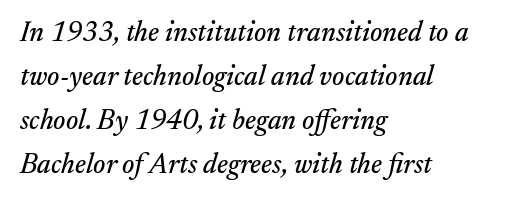
Line spacing here is normal. The axis of the letterforms is tilted away from vertical. Observe the ordinary spacing: letters are neighbours, not strangers. You can tell from the footed stems that serif type was used. Where is the straight margin? On the left. No word sits above an underline.
